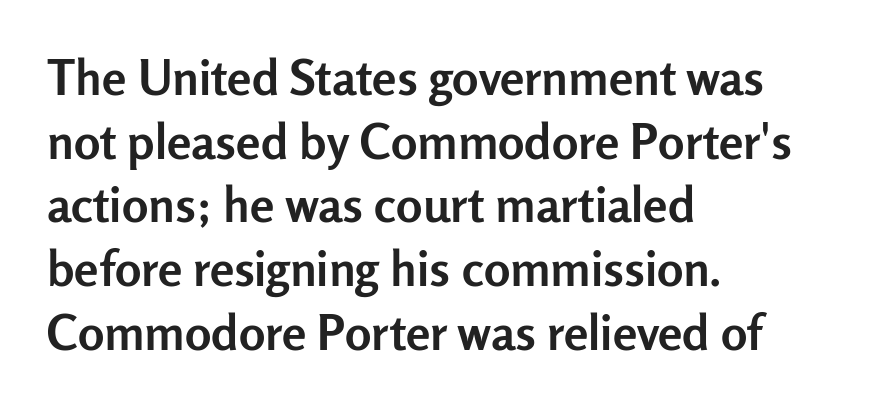
The image shows 49 px semibold sans-serif type, upright; set left-aligned, normal line spacing (1.3x), normal letter spacing, not underlined; low stroke contrast and a medium x-height.
